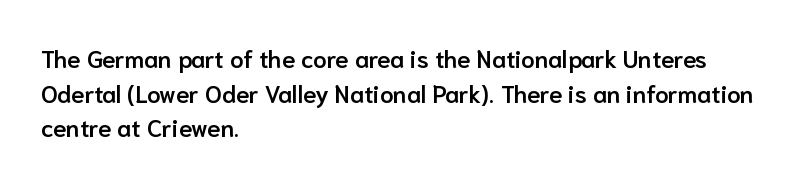
Q: Is the text bold? A: Semi-bold.
Q: Is the text italic (slanted)? A: No, it is upright.
Q: Is the text underlined? A: No.
Q: How is the paragraph aligned? A: Left-aligned.
Q: Is the spacing between letters normal or unusually wide? A: Normal.
Q: Is the spacing between lines tight, normal or loose? A: Normal.
